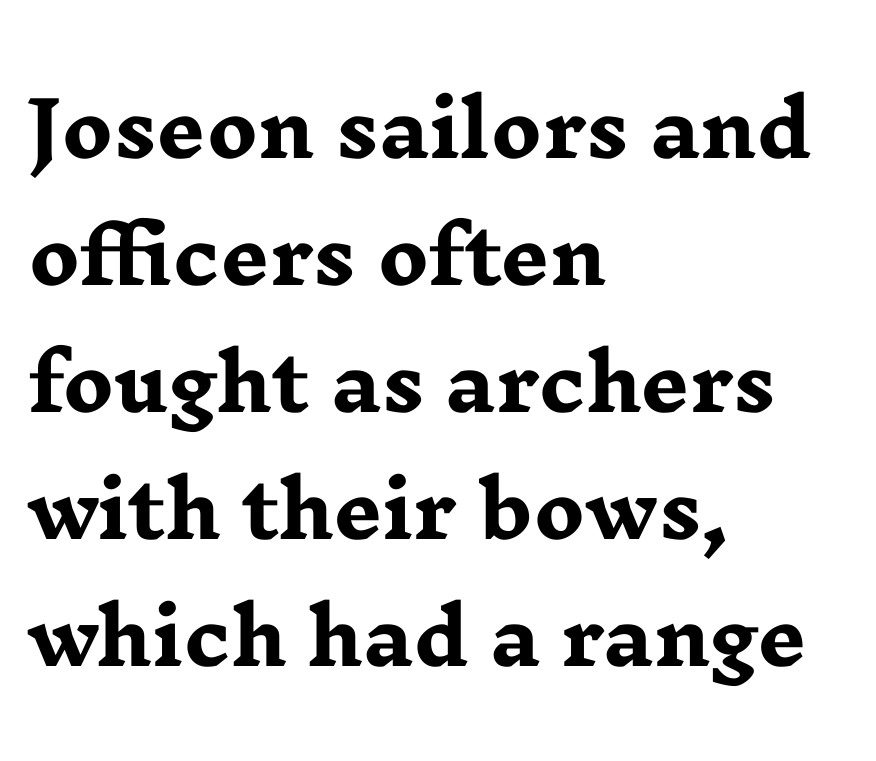
The image shows 76 px heavy, wide serif type, upright; set left-aligned, normal line spacing (1.67x), normal letter spacing, not underlined; low stroke contrast and a medium x-height.
